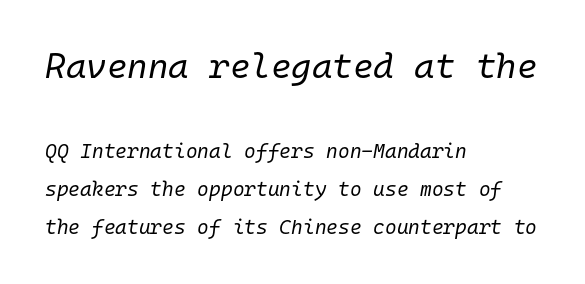
The image shows 35 px regular-weight type, italic (leaning right), monospaced; set left-aligned, line spacing 1.89x, normal letter spacing, not underlined; the first (top) block is 1.75x larger; low stroke contrast and a medium x-height.
